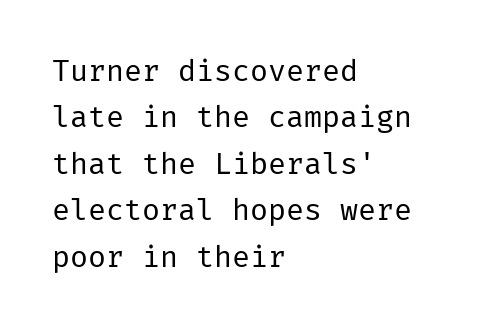
{"serif": "no", "italic": "no", "bold": "no", "weight": "regular", "width": "normal", "stroke_contrast": "low", "x_height": "medium", "underline": "no", "align": "left", "line_spacing": "normal", "line_spacing_ratio": 1.55, "letter_spacing": "normal", "letter_spacing_em": 0.0, "glyph_px": 30}
